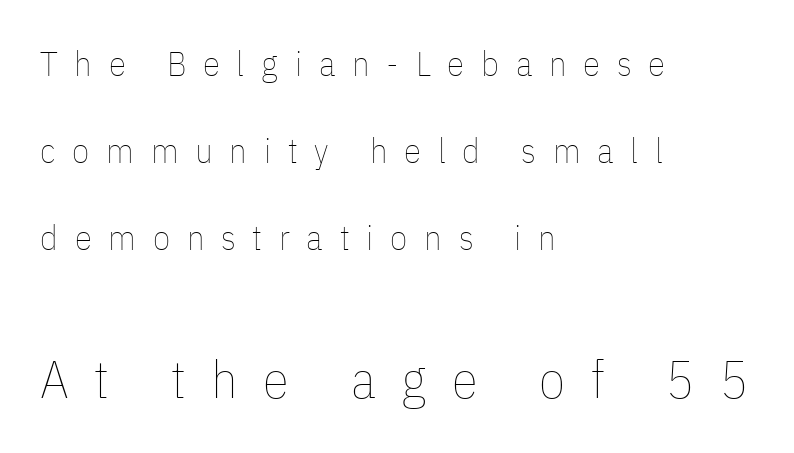
Q: Is the text bold? A: No.
Q: Is the text italic (slanted)? A: No, it is upright.
Q: Is the text underlined? A: No.
Q: How is the paragraph aligned? A: Left-aligned.
Q: Is the spacing between letters normal or unusually wide? A: Unusually wide.
Q: Is the spacing between lines tight, normal or loose? A: Loose.
Q: Which block of text is set in a larger size, the first (top) or the second (bottom)? A: The second (bottom) one.
Q: Width (condensed, normal, or wide)? A: Condensed.
Q: Stroke contrast? A: Low.
Q: x-height? A: Medium.
Q: Monospaced? A: No.
